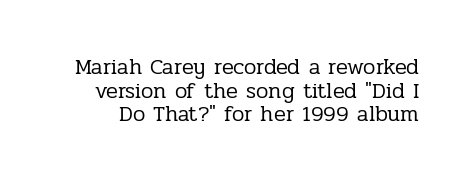
{"italic": "no", "bold": "no", "underline": "no", "line_spacing": "tight", "line_spacing_ratio": 1.07, "letter_spacing": "normal", "letter_spacing_em": 0.0, "glyph_px": 22}
